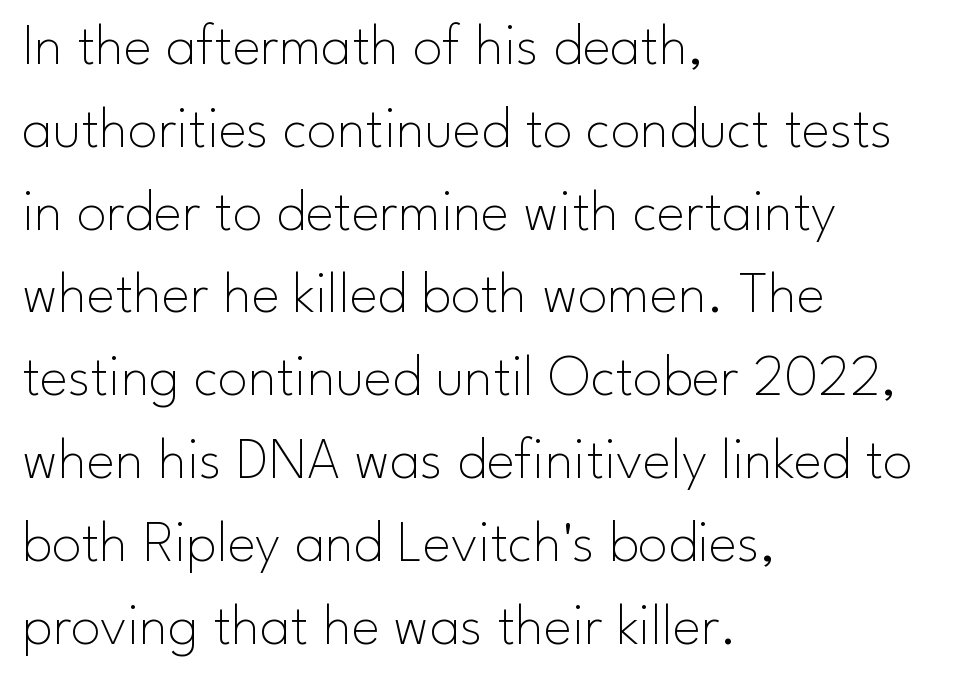
The rendering uses a moderate line-height, typical for paragraphs. Beneath every word, the page is bare. A typesetter would call this proportional, since set widths differ per character. Caption: standard tracking, unaltered.
